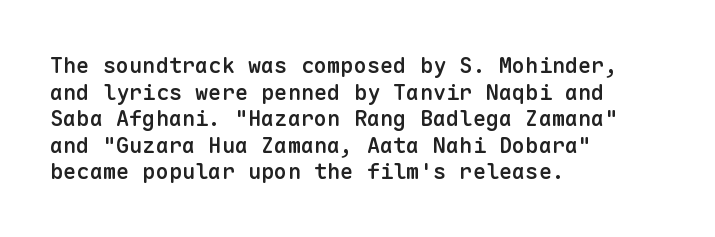
No word sits above an underline. The setting favours the left margin, as ordinary paragraphs usually do. This is the in-between weight designers call semibold or demi. This is the regular roman posture of the typeface. Observe the ordinary spacing: letters are neighbours, not strangers.
